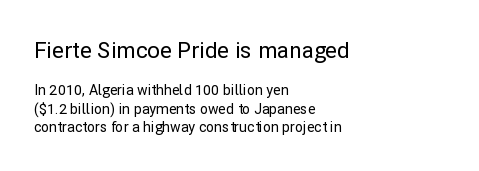
The image shows 22 px text type, upright; set left-aligned, normal line spacing (1.31x), normal letter spacing, not underlined; the first (top) block is 1.57x larger.
